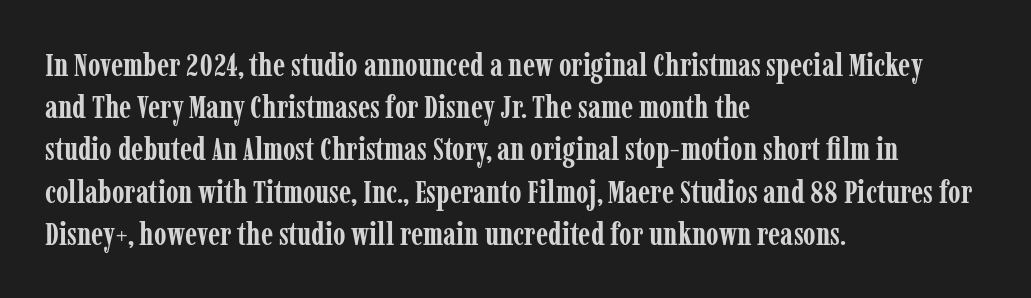
The image shows 32 px semibold, condensed serif type, upright; set left-aligned, normal line spacing (1.32x), normal letter spacing, not underlined; low stroke contrast and a medium x-height.
